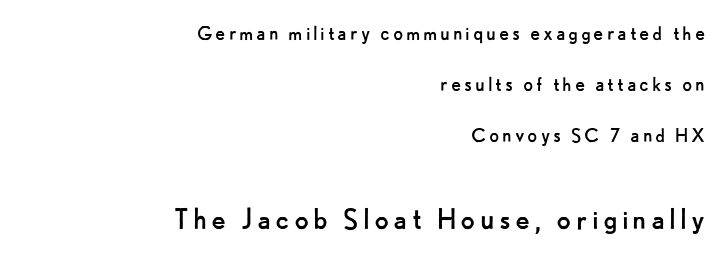
The image shows 34 px regular-weight sans-serif type, upright; set right-aligned, loose line spacing (2.22x), not underlined; the second (bottom) block is 1.48x larger; low stroke contrast and a small x-height.
